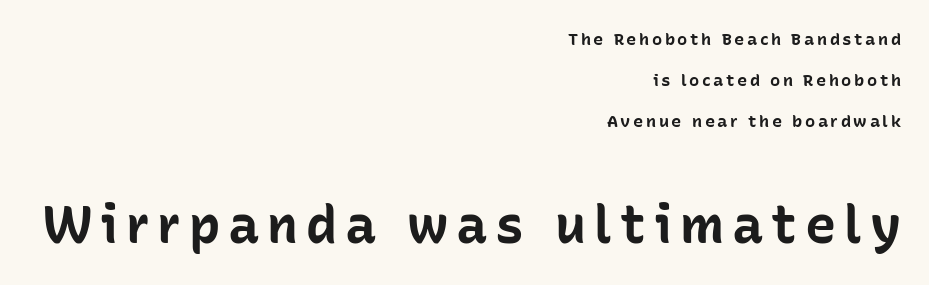
{"serif": "no", "italic": "no", "bold": "yes", "weight": "bold", "width": "normal", "stroke_contrast": "low", "x_height": "medium", "monospaced": "no", "underline": "no", "align": "right", "line_spacing": "loose", "line_spacing_ratio": 2.42, "larger_block": "second", "size_ratio": 3.06, "glyph_px": 52}
